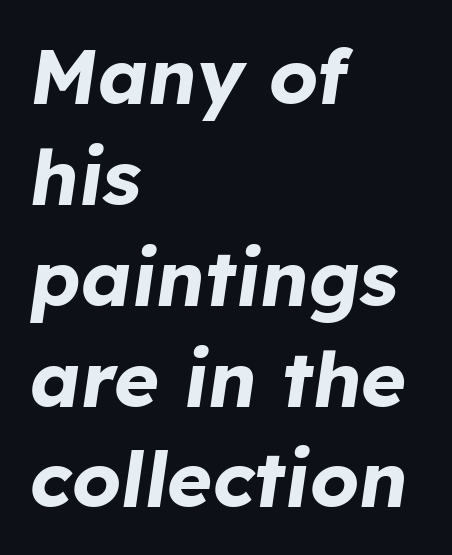
{"italic": "yes", "lean": "right", "slant_degrees": 8, "bold": "yes", "weight": "bold", "width": "normal", "stroke_contrast": "low", "x_height": "medium", "monospaced": "no", "underline": "no", "align": "left", "line_spacing": "normal", "line_spacing_ratio": 1.31, "letter_spacing": "normal", "letter_spacing_em": 0.0, "glyph_px": 77}
